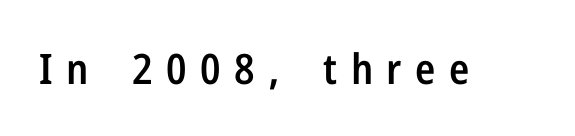
{"serif": "no", "italic": "no", "bold": "semi", "weight": "semibold", "width": "condensed", "stroke_contrast": "low", "x_height": "medium", "monospaced": "no", "underline": "no", "letter_spacing": "wide", "letter_spacing_em": 0.32, "glyph_px": 42}
